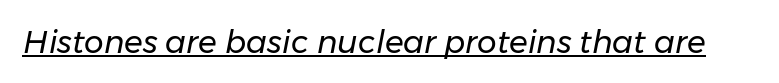
Summary of weight: not heavy and not bold. The letters advance in unequal steps, a hallmark of proportional type. The font's italic variant was chosen for this text. The passage shown is underscored from start to finish.
